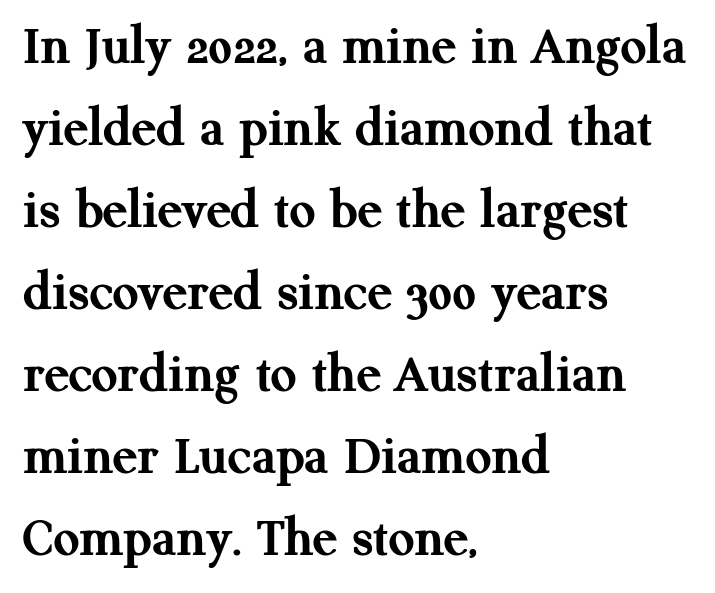
The image shows 57 px semibold serif type, upright; set left-aligned, normal line spacing (1.44x), normal letter spacing, not underlined; medium stroke contrast and a medium x-height.
